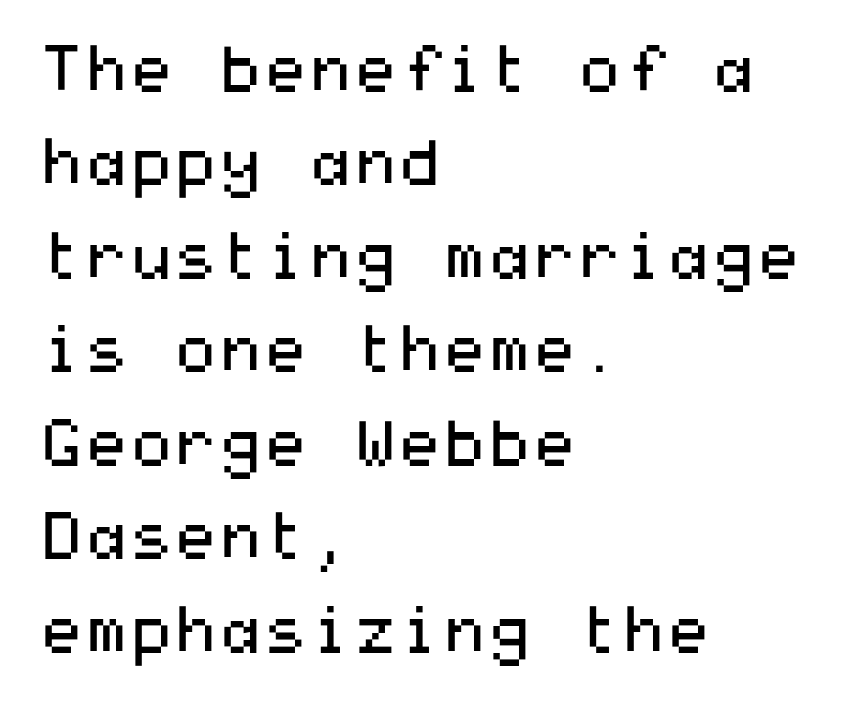
Do the letters lean? They stand straight. Nope, no serifs anywhere on these letters. The space directly below the letters is spotless. No extra tracking has been applied to these lines.
